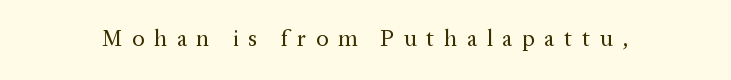
{"italic": "no", "bold": "no", "underline": "no", "letter_spacing": "wide", "letter_spacing_em": 0.41, "glyph_px": 23}
